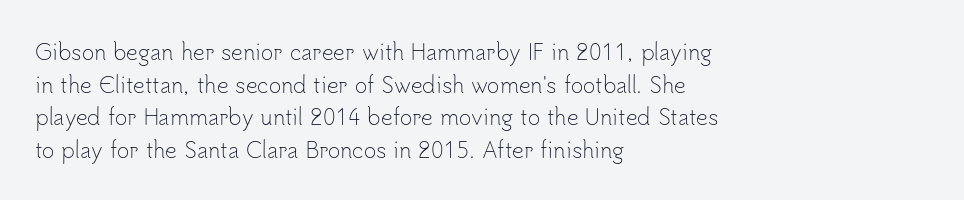
The image shows 21 px text type, upright; set left-aligned, normal line spacing (1.55x), normal letter spacing, not underlined.
